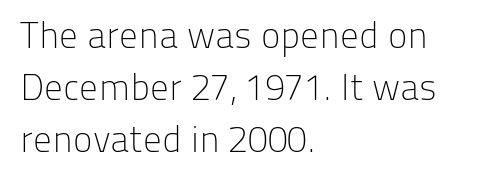
To sum up the face: it is a sans, with no serifs. Tracking value appears to be zero — textbook default spacing. Notice how the passage keeps a crisp vertical edge on the left only. A typesetter would mark this as roman, not italic. Descenders hang freely into open space. These lines sit exactly where default settings would place them.
